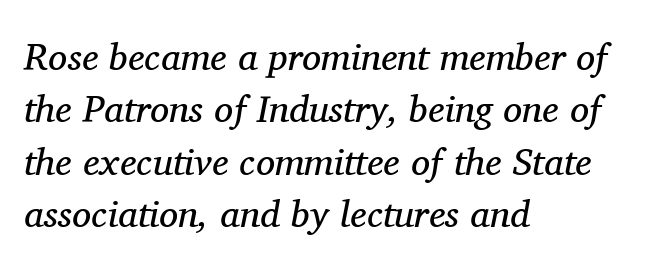
Q: Is the text bold? A: No.
Q: Is the text italic (slanted)? A: Yes, it leans right by about 11 degrees.
Q: Is the typeface a serif or a sans-serif typeface? A: Serif.
Q: Is the text underlined? A: No.
Q: How is the paragraph aligned? A: Left-aligned.
Q: Is the spacing between letters normal or unusually wide? A: Normal.
Q: Is the spacing between lines tight, normal or loose? A: Normal.
Q: Width (condensed, normal, or wide)? A: Normal.
Q: Stroke contrast? A: Medium.
Q: x-height? A: Medium.
Q: Monospaced? A: No.
